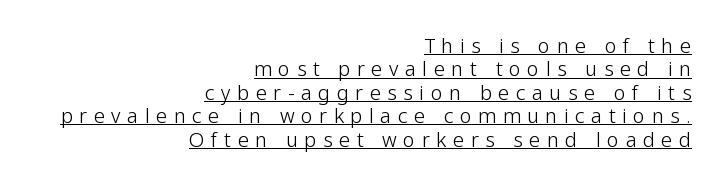
{"italic": "no", "bold": "no", "underline": "yes", "align": "right", "line_spacing_ratio": 1.17, "letter_spacing": "wide", "letter_spacing_em": 0.33, "glyph_px": 20}
